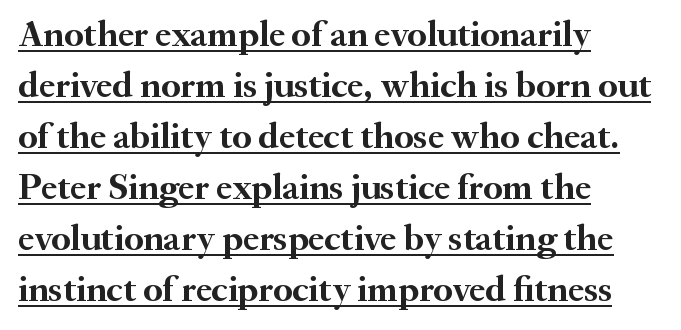
Here the designer chose a conventional face with non-uniform glyph widths. This is heavy type, rendered in bold. Decoration check: the copy is underlined. These lines stack with their left ends in a neat column.
